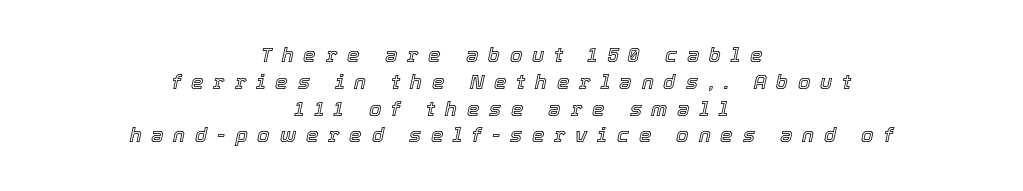
If you measured baseline to baseline, you'd find a middling distance. Is the block centered? Yes — each line is placed symmetrically about the middle. The foot of each line stays bare and open. Slanted lettering throughout. The face used here is rendered with a markedly widened letterfit.
